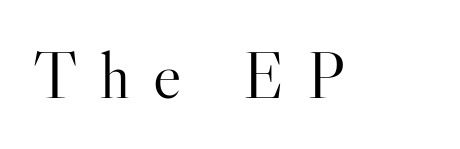
{"serif": "yes", "italic": "no", "bold": "no", "weight": "light", "width": "normal", "stroke_contrast": "high", "x_height": "small", "monospaced": "no", "underline": "no", "letter_spacing": "wide", "letter_spacing_em": 0.34, "glyph_px": 67}
